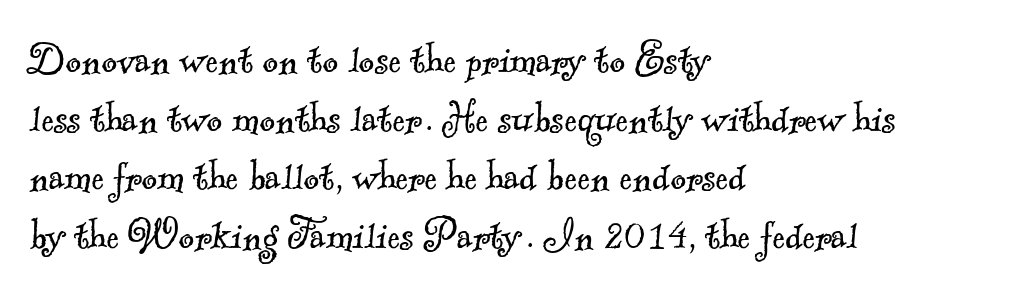
{"serif": "yes", "bold": "no", "weight": "light", "width": "normal", "x_height": "small", "monospaced": "no", "underline": "no", "align": "left", "line_spacing_ratio": 1.22, "letter_spacing": "normal", "letter_spacing_em": 0.0, "glyph_px": 48}
